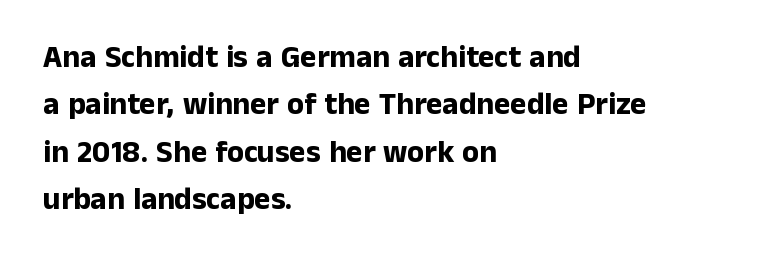
Q: Is the text bold? A: Yes.
Q: Is the text italic (slanted)? A: No, it is upright.
Q: Is the typeface a serif or a sans-serif typeface? A: Sans-serif.
Q: Is the text underlined? A: No.
Q: How is the paragraph aligned? A: Left-aligned.
Q: Is the spacing between letters normal or unusually wide? A: Normal.
Q: Is the spacing between lines tight, normal or loose? A: Normal.
Q: Width (condensed, normal, or wide)? A: Normal.
Q: Stroke contrast? A: Low.
Q: x-height? A: Medium.
Q: Monospaced? A: No.
